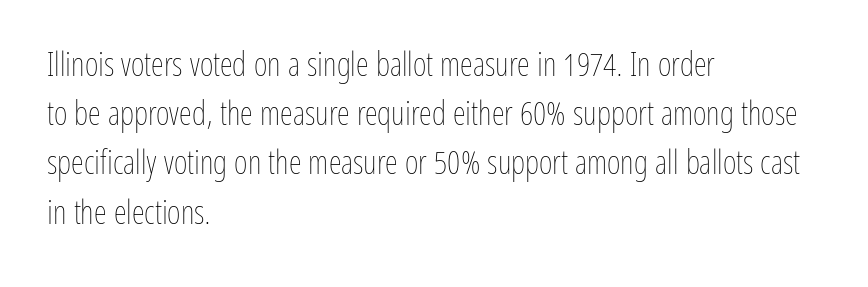
Q: Is the text bold? A: No.
Q: Is the text italic (slanted)? A: No, it is upright.
Q: Is the text underlined? A: No.
Q: How is the paragraph aligned? A: Left-aligned.
Q: Is the spacing between letters normal or unusually wide? A: Normal.
Q: Is the spacing between lines tight, normal or loose? A: Normal.
Q: Width (condensed, normal, or wide)? A: Condensed.
Q: Stroke contrast? A: Low.
Q: x-height? A: Medium.
Q: Monospaced? A: No.
